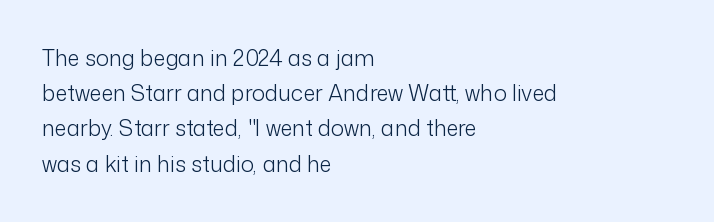
Q: Is the text bold? A: No.
Q: Is the text italic (slanted)? A: No, it is upright.
Q: Is the text underlined? A: No.
Q: How is the paragraph aligned? A: Left-aligned.
Q: Is the spacing between letters normal or unusually wide? A: Normal.
Q: Is the spacing between lines tight, normal or loose? A: Normal.
